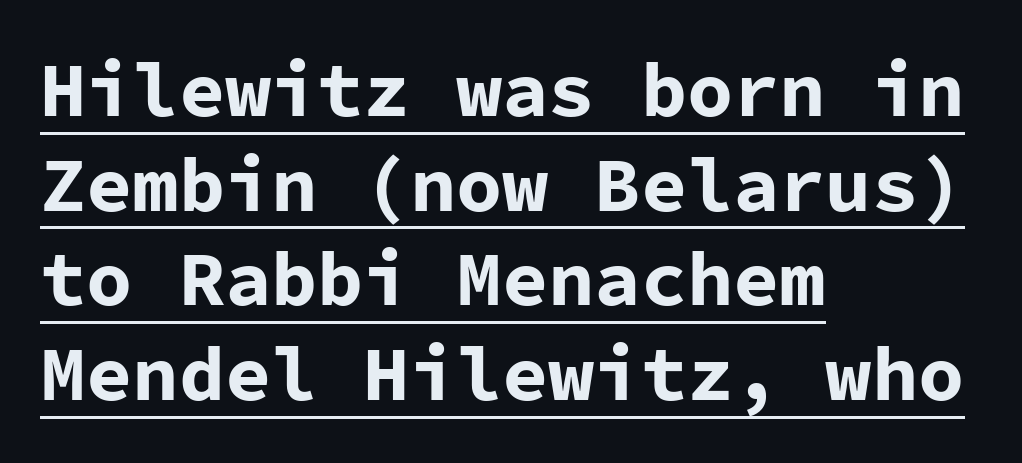
Q: Is the text bold? A: Yes.
Q: Is the text italic (slanted)? A: No, it is upright.
Q: Is the typeface a serif or a sans-serif typeface? A: Sans-serif.
Q: Is the text underlined? A: Yes.
Q: How is the paragraph aligned? A: Left-aligned.
Q: Is the spacing between letters normal or unusually wide? A: Normal.
Q: Width (condensed, normal, or wide)? A: Normal.
Q: Stroke contrast? A: Low.
Q: x-height? A: Medium.
Q: Monospaced? A: Yes.
